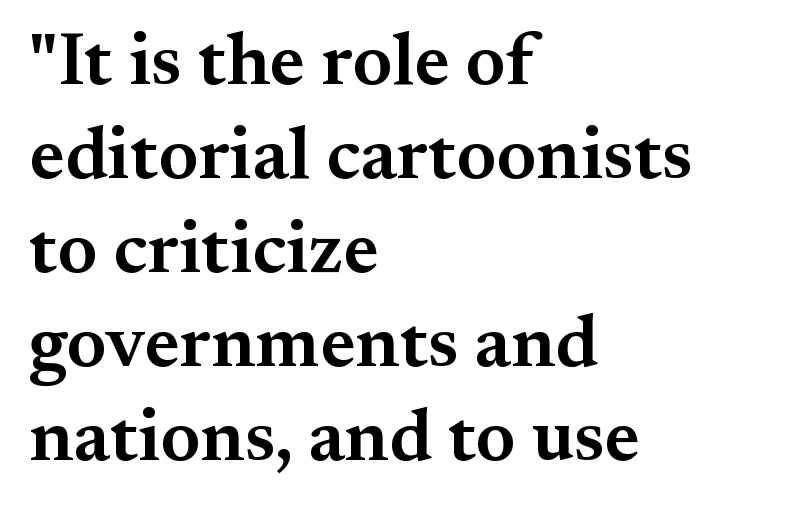
The image shows 74 px semibold serif type, upright; set left-aligned, normal line spacing (1.27x), normal letter spacing, not underlined; medium stroke contrast and a small x-height.
